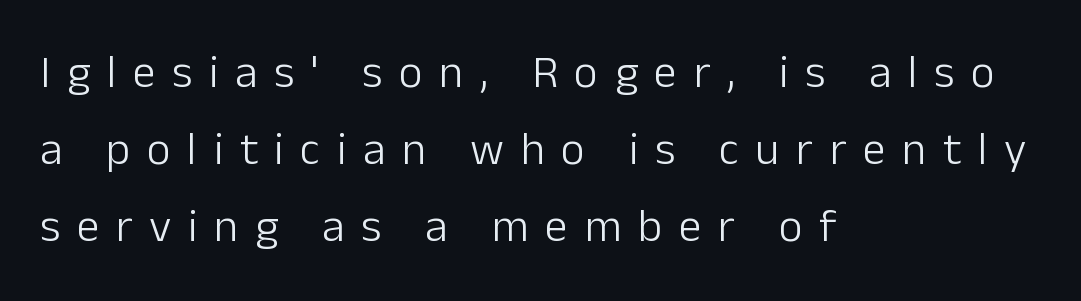
{"serif": "no", "italic": "no", "bold": "no", "weight": "light", "width": "normal", "stroke_contrast": "low", "x_height": "medium", "monospaced": "no", "underline": "no", "align": "left", "line_spacing": "normal", "line_spacing_ratio": 1.67, "letter_spacing": "wide", "letter_spacing_em": 0.36, "glyph_px": 46}
